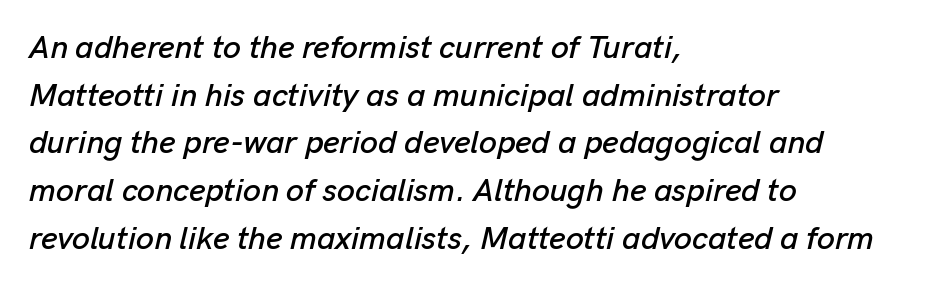
{"italic": "yes", "lean": "right", "slant_degrees": 13, "width": "normal", "stroke_contrast": "low", "x_height": "medium", "monospaced": "no", "underline": "no", "align": "left", "line_spacing": "normal", "line_spacing_ratio": 1.49, "letter_spacing": "normal", "letter_spacing_em": 0.0, "glyph_px": 32}
